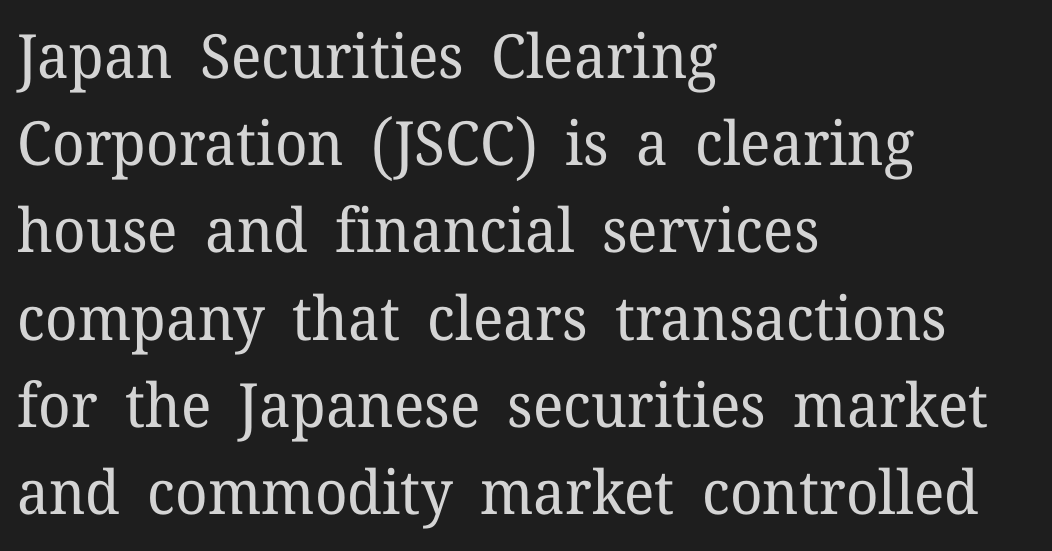
{"serif": "yes", "italic": "no", "bold": "no", "weight": "regular", "width": "normal", "stroke_contrast": "low", "x_height": "medium", "monospaced": "no", "underline": "no", "align": "left", "line_spacing": "normal", "line_spacing_ratio": 1.43, "letter_spacing": "normal", "letter_spacing_em": 0.0, "glyph_px": 61}
